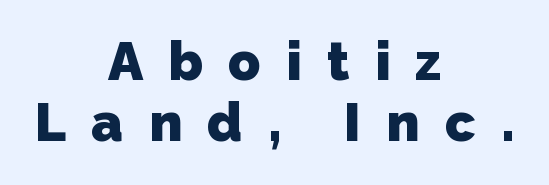
Underlining? Definitely not there. This sample has the flowing, uneven cadence of proportional lettering. The face used here is rendered with a markedly widened letterfit. The letters carry no serifs — their stems end cleanly without finishing strokes.
